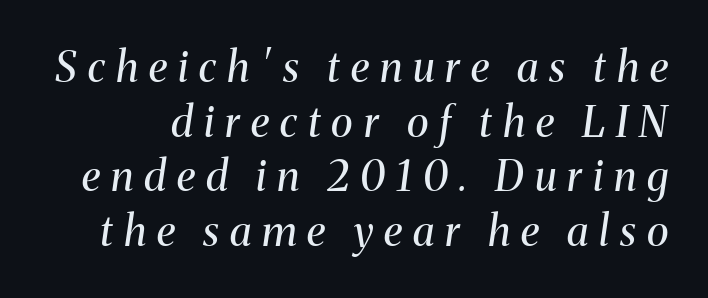
{"serif": "yes", "italic": "yes", "lean": "right", "slant_degrees": 8, "bold": "no", "weight": "regular", "width": "normal", "stroke_contrast": "medium", "x_height": "medium", "monospaced": "no", "underline": "no", "line_spacing": "normal", "line_spacing_ratio": 1.3, "letter_spacing": "wide", "letter_spacing_em": 0.26, "glyph_px": 42}
